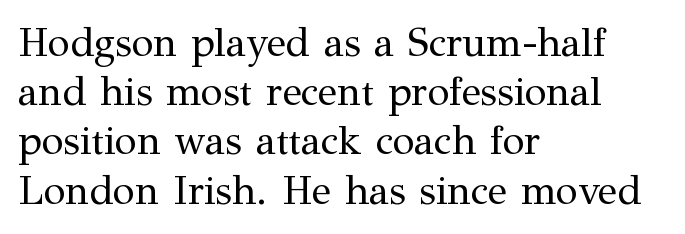
In terms of letterspacing, this is plain default setting. Descenders are the only things crossing below the line. The font is comparable to plain body text, perhaps lighter. Varying glyph widths throughout — classic text-font behaviour. Look at the bottom of the vertical strokes: they flare into serifs here. Visually the block forms a straight wall on the left and a jagged coastline on the right.
